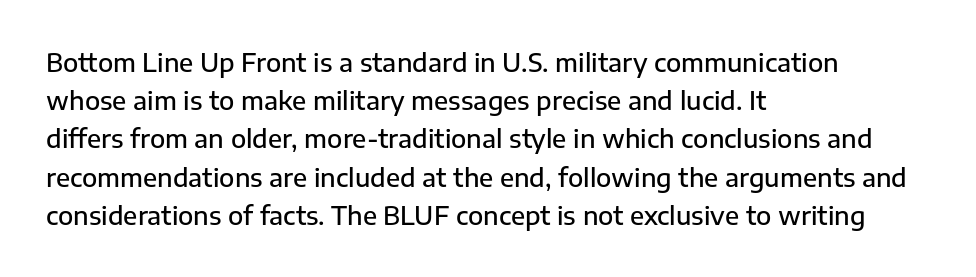
The image shows 25 px text type, upright; set left-aligned, normal line spacing (1.53x), normal letter spacing, not underlined.
